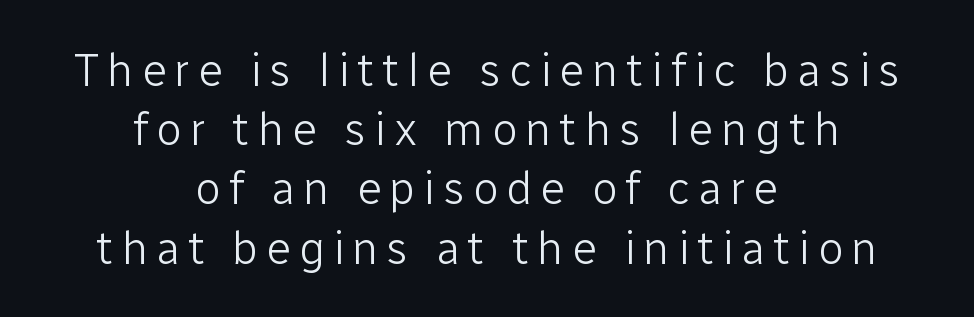
The lettering stays uniformly vertical, giving the passage a roman look. Serif or sans? Sans — the stroke terminals are bare. Descender tails drop into unmarked territory. This block has exactly the height ordinary leading produces. Looks like regular typesetting: each glyph gets only the width it needs. The font is comparable to plain body text, perhaps lighter.
